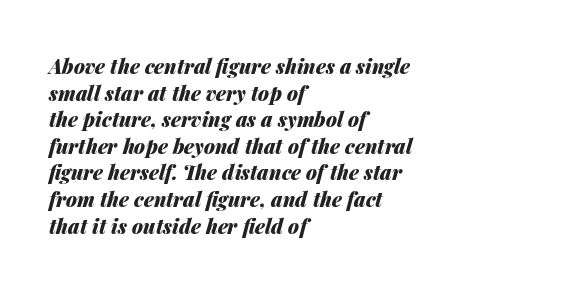
Q: Is the text bold? A: Yes.
Q: Is the text italic (slanted)? A: Yes, it leans right by about 14 degrees.
Q: Is the text underlined? A: No.
Q: How is the paragraph aligned? A: Left-aligned.
Q: Is the spacing between letters normal or unusually wide? A: Normal.
Q: Is the spacing between lines tight, normal or loose? A: Normal.
